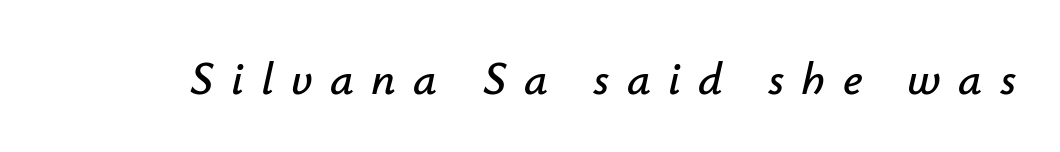
The image shows 47 px text type, italic (leaning right); set unusually wide letter spacing (+0.37 em), not underlined; low stroke contrast and a small x-height.
